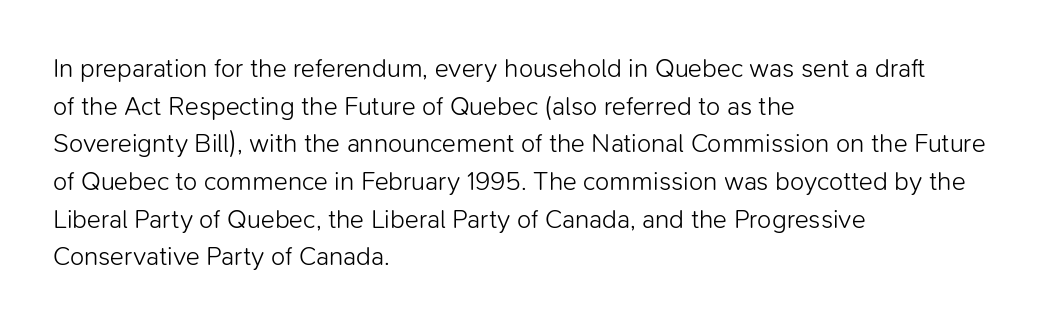
This sample is left-justified, so line endings fall wherever the words run out. Short note: letters normally spaced. These lines were composed using upright roman letters. Nothing heavy about these letters — not bold at all. The glyphs are unaccompanied by any horizontal stroke below them. Quick note: interline space is typical.
